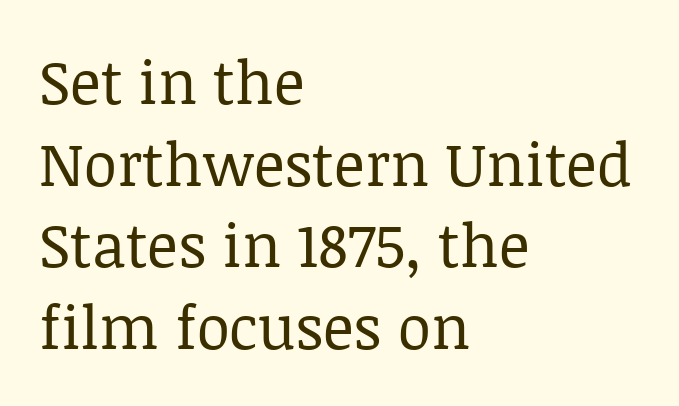
{"serif": "yes", "italic": "no", "bold": "no", "weight": "regular", "width": "normal", "stroke_contrast": "low", "x_height": "large", "monospaced": "no", "underline": "no", "align": "left", "line_spacing": "normal", "line_spacing_ratio": 1.36, "letter_spacing": "normal", "letter_spacing_em": 0.0, "glyph_px": 60}
